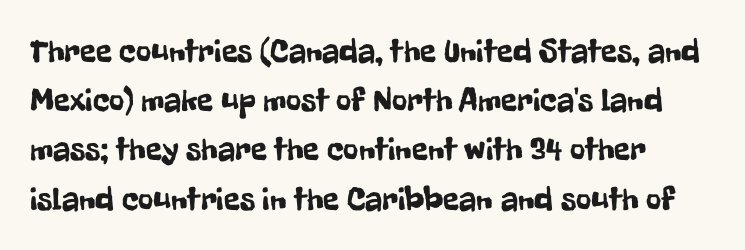
{"serif": "no", "italic": "no", "width": "condensed", "stroke_contrast": "low", "x_height": "medium", "monospaced": "no", "underline": "no", "align": "left", "line_spacing": "normal", "line_spacing_ratio": 1.49, "letter_spacing": "normal", "letter_spacing_em": 0.0, "glyph_px": 33}
